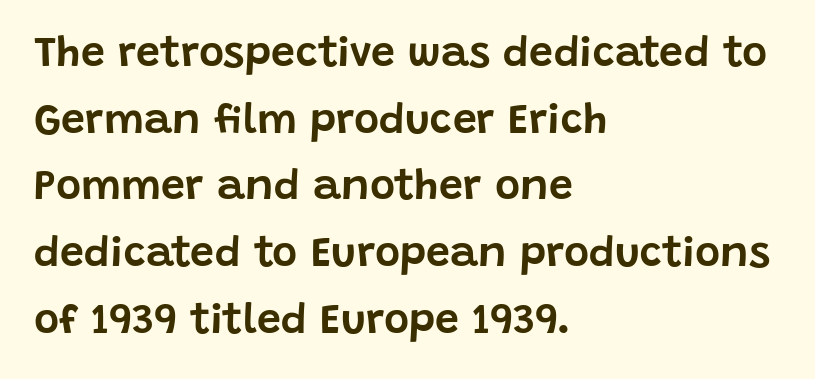
{"serif": "no", "italic": "no", "width": "normal", "stroke_contrast": "low", "x_height": "large", "monospaced": "no", "underline": "no", "align": "left", "line_spacing": "normal", "line_spacing_ratio": 1.55, "letter_spacing": "normal", "letter_spacing_em": 0.0, "glyph_px": 43}
